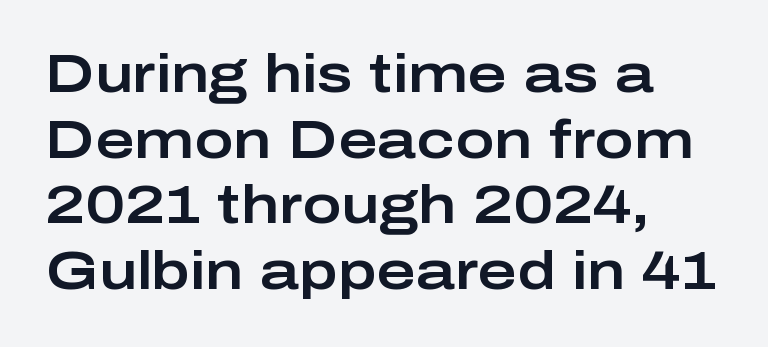
The image shows 53 px wide sans-serif type, upright; set left-aligned, line spacing 1.24x, normal letter spacing, not underlined; low stroke contrast and a medium x-height.
